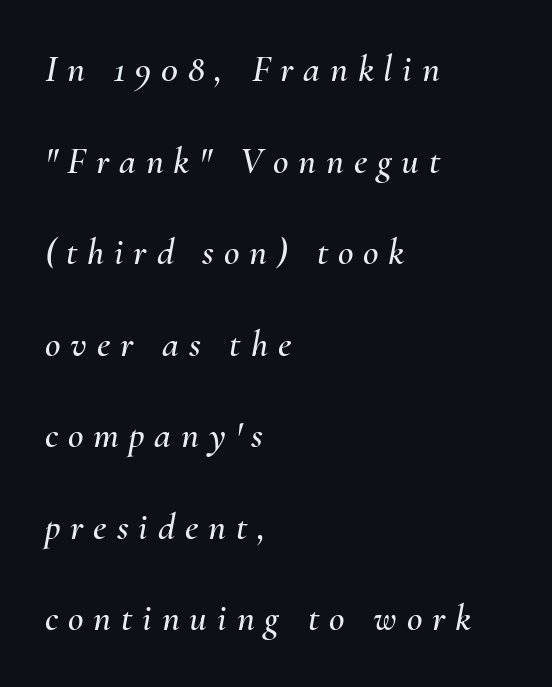
{"italic": "yes", "lean": "right", "slant_degrees": 10, "width": "normal", "stroke_contrast": "medium", "x_height": "small", "monospaced": "no", "underline": "no", "align": "left", "line_spacing": "loose", "line_spacing_ratio": 2.41, "letter_spacing": "wide", "letter_spacing_em": 0.26, "glyph_px": 38}
